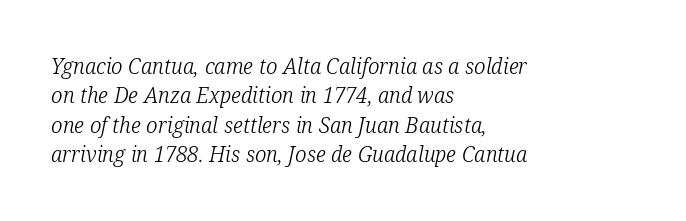
Q: Is the text bold? A: No.
Q: Is the text italic (slanted)? A: Yes, it leans right by about 12 degrees.
Q: Is the text underlined? A: No.
Q: How is the paragraph aligned? A: Left-aligned.
Q: Is the spacing between letters normal or unusually wide? A: Normal.
Q: Is the spacing between lines tight, normal or loose? A: Normal.
